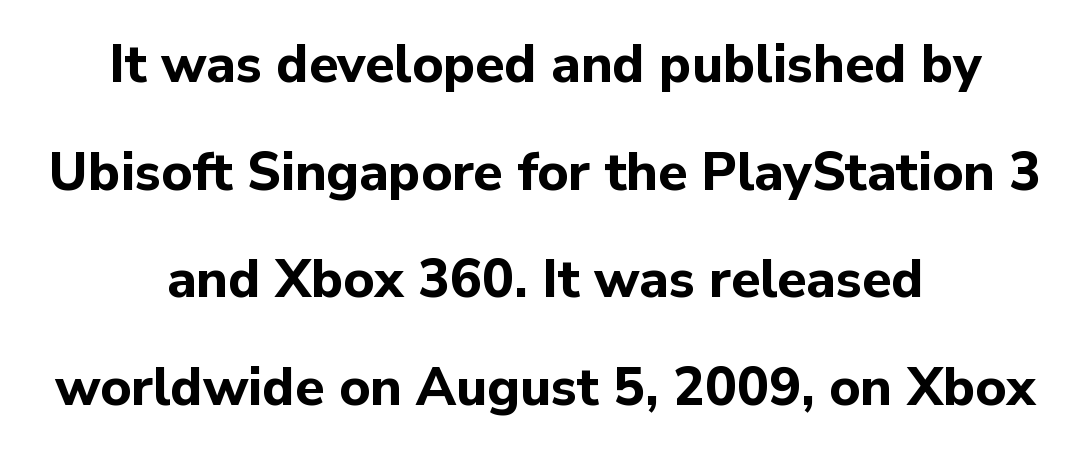
One-word summary of the alignment: center. A typesetter would call this proportional, since set widths differ per character. Strong, thick strokes mark this as bold type. Letters rest on an invisible, unmarked baseline. You can tell it's not italic because the verticals are truly vertical.
